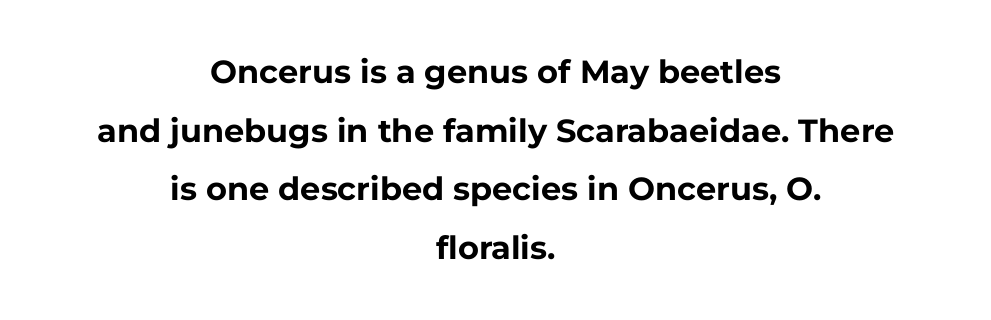
{"serif": "no", "italic": "no", "bold": "yes", "weight": "bold", "width": "normal", "stroke_contrast": "low", "x_height": "medium", "monospaced": "no", "underline": "no", "align": "center", "line_spacing_ratio": 1.83, "letter_spacing": "normal", "letter_spacing_em": 0.0, "glyph_px": 32}
